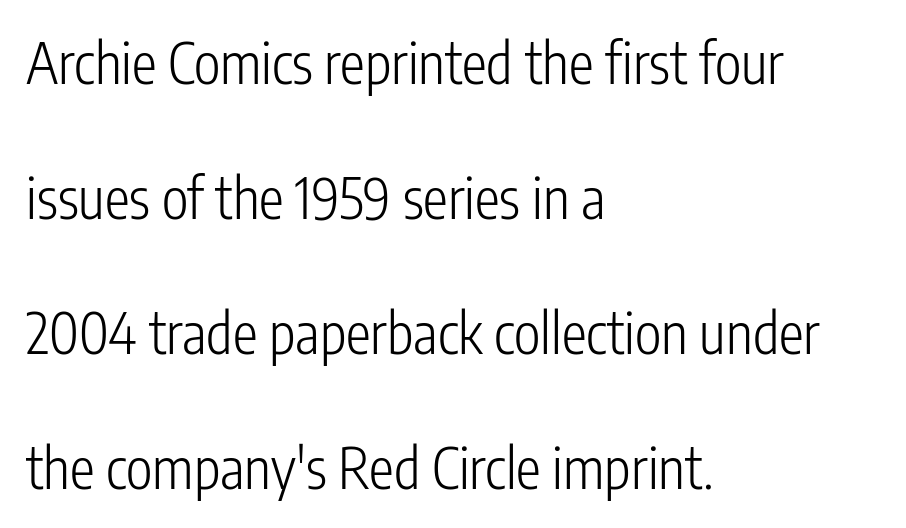
Is the letter spacing exaggerated? No — it looks like the ordinary default. The specimen omits any rule beneath the text block's lines. A typesetter would call this leading open, well beyond the default. The letters stand upright; this is a roman face.
